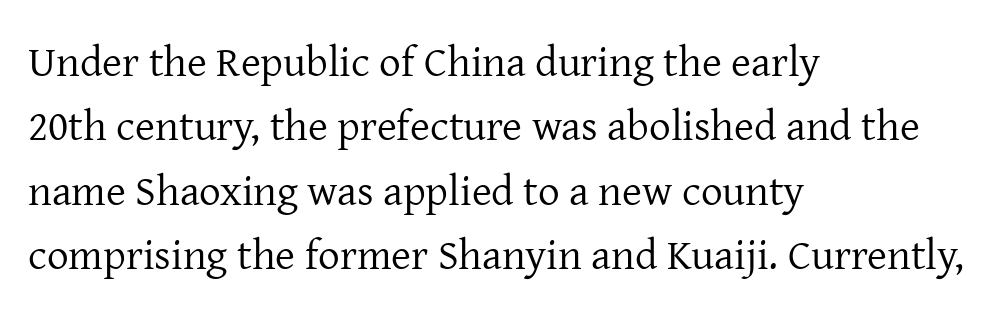
The image shows 43 px regular-weight serif type, upright; set left-aligned, normal line spacing (1.5x), normal letter spacing, not underlined; low stroke contrast and a medium x-height.
